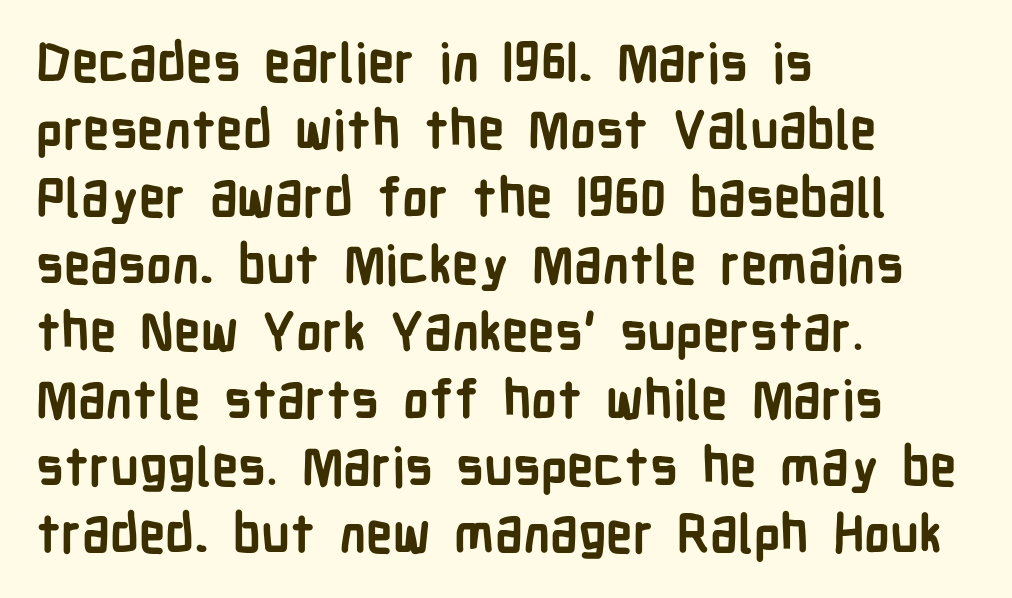
Lines of text with bare space underneath. The passage shown stacks its lines at a standard gap. Typeset ragged right — the left edge is the straight one. Each word holds together tightly as a unit, with standard inter-letter gaps. Italic? Not at all — the glyphs are vertical. As a designer I'd log this as weight 700, bold.
